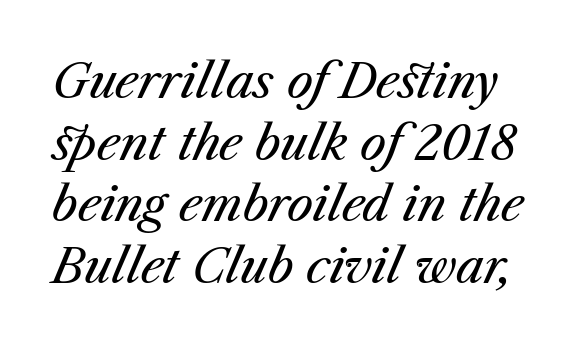
The passage shown has conventional tracking throughout. Characters are canted at an angle relative to the baseline's perpendicular. Note the varied advance widths — an 'i' is clearly narrower than an 'm'. A typesetter would call this leading conventional body-copy spacing. The characters are drawn with everyday or finer stroke widths.
